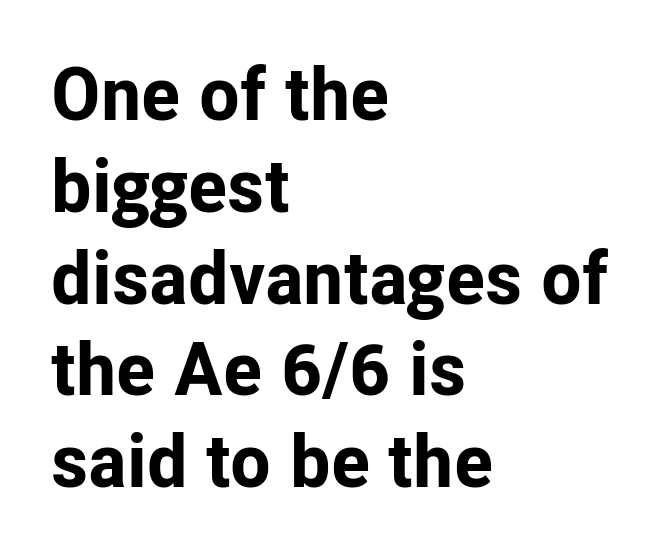
The image shows 74 px bold sans-serif type, upright; set left-aligned, line spacing 1.24x, normal letter spacing, not underlined; low stroke contrast and a medium x-height.
